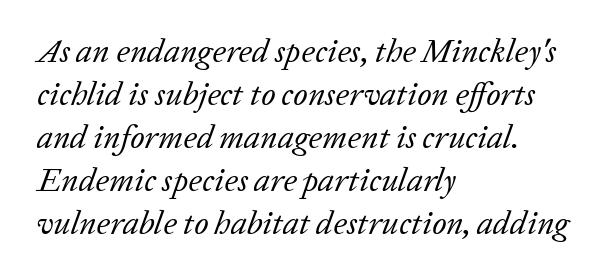
The image shows 33 px regular-weight serif type, italic (leaning right); set left-aligned, normal line spacing (1.3x), normal letter spacing, not underlined; low stroke contrast and a medium x-height.
